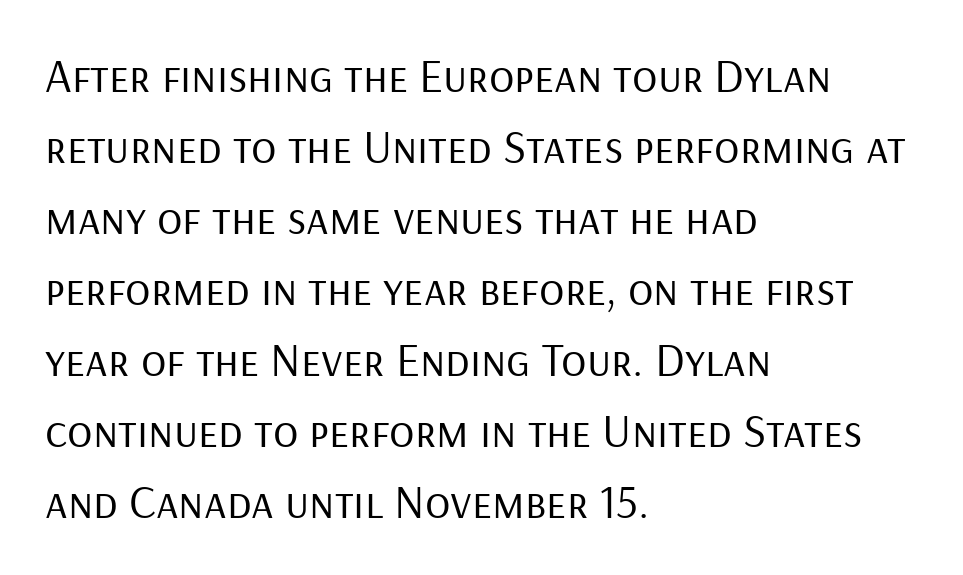
{"serif": "no", "italic": "no", "bold": "no", "weight": "regular", "width": "normal", "stroke_contrast": "low", "x_height": "medium", "monospaced": "no", "underline": "no", "align": "left", "line_spacing": "normal", "line_spacing_ratio": 1.51, "letter_spacing": "normal", "letter_spacing_em": 0.0, "glyph_px": 47}
